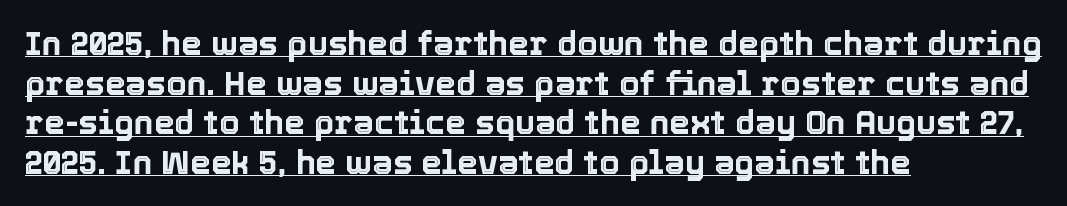
The image shows 33 px text type, upright; set left-aligned, line spacing 1.2x, normal letter spacing, underlined; a medium x-height.
